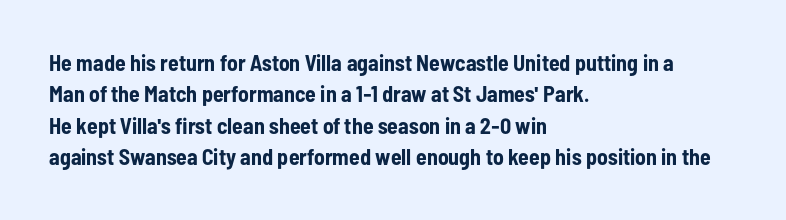
{"italic": "no", "bold": "yes", "underline": "no", "align": "left", "line_spacing": "normal", "line_spacing_ratio": 1.43, "letter_spacing": "normal", "letter_spacing_em": 0.0, "glyph_px": 22}
